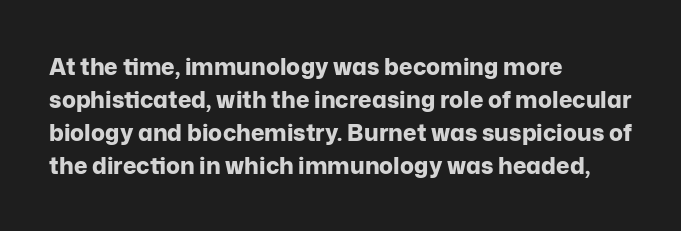
The gaps between neighbouring characters are ordinary and unremarkable. A dark, heavy texture on the line: the type is bold. Leftover space on each line is placed entirely after the last word. Reading down the column, the eye jumps a familiar distance to each next line. This is the regular roman posture of the typeface.
